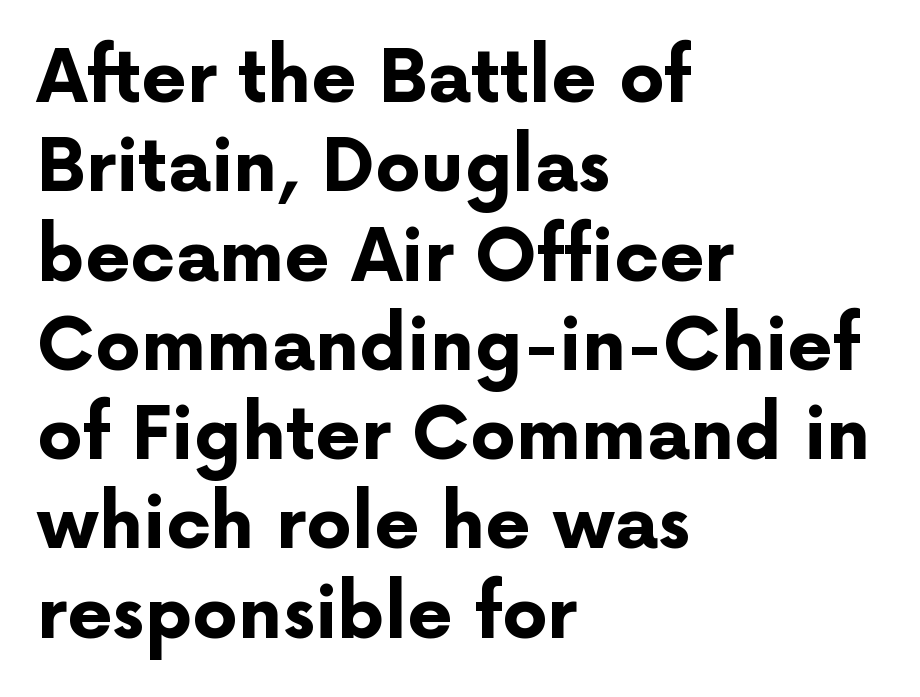
Q: Is the text bold? A: Yes.
Q: Is the text italic (slanted)? A: No, it is upright.
Q: Is the typeface a serif or a sans-serif typeface? A: Sans-serif.
Q: Is the text underlined? A: No.
Q: How is the paragraph aligned? A: Left-aligned.
Q: Is the spacing between letters normal or unusually wide? A: Normal.
Q: Width (condensed, normal, or wide)? A: Normal.
Q: Stroke contrast? A: Low.
Q: x-height? A: Medium.
Q: Monospaced? A: No.
